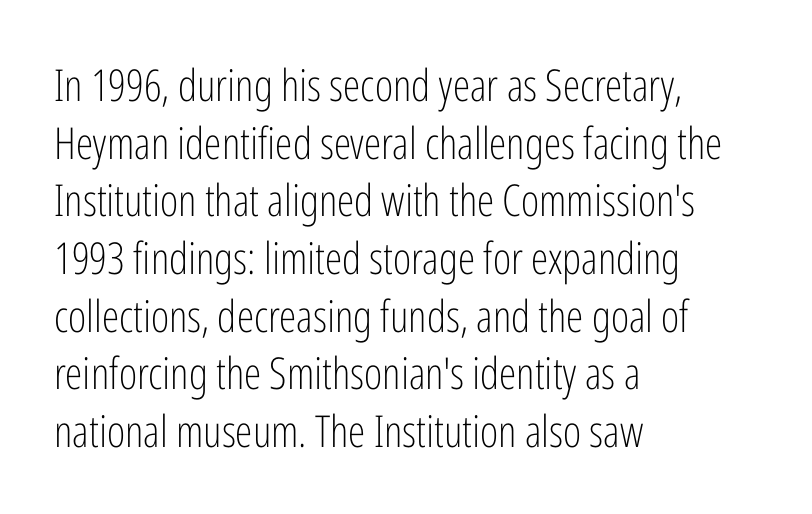
The image shows 44 px light, condensed sans-serif type, upright; set left-aligned, normal line spacing (1.31x), normal letter spacing, not underlined; low stroke contrast and a medium x-height.
